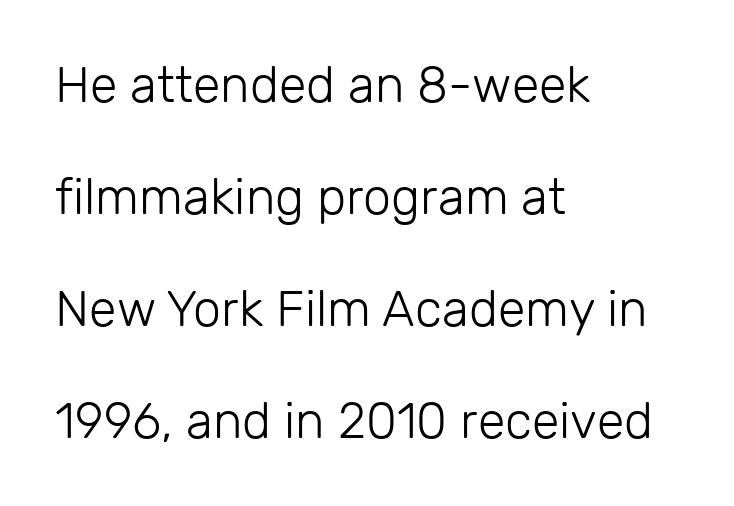
Q: Is the text bold? A: No.
Q: Is the text italic (slanted)? A: No, it is upright.
Q: Is the typeface a serif or a sans-serif typeface? A: Sans-serif.
Q: Is the text underlined? A: No.
Q: How is the paragraph aligned? A: Left-aligned.
Q: Is the spacing between letters normal or unusually wide? A: Normal.
Q: Is the spacing between lines tight, normal or loose? A: Loose.
Q: Width (condensed, normal, or wide)? A: Normal.
Q: Stroke contrast? A: Low.
Q: x-height? A: Medium.
Q: Monospaced? A: No.
